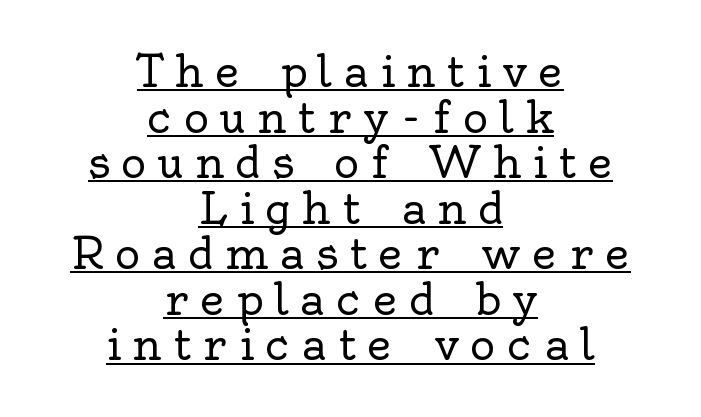
Q: Is the text bold? A: No.
Q: Is the text italic (slanted)? A: No, it is upright.
Q: Is the typeface a serif or a sans-serif typeface? A: Serif.
Q: Is the text underlined? A: Yes.
Q: How is the paragraph aligned? A: Centered.
Q: Is the spacing between letters normal or unusually wide? A: Unusually wide.
Q: Is the spacing between lines tight, normal or loose? A: Tight.
Q: Width (condensed, normal, or wide)? A: Normal.
Q: x-height? A: Small.
Q: Monospaced? A: No.
